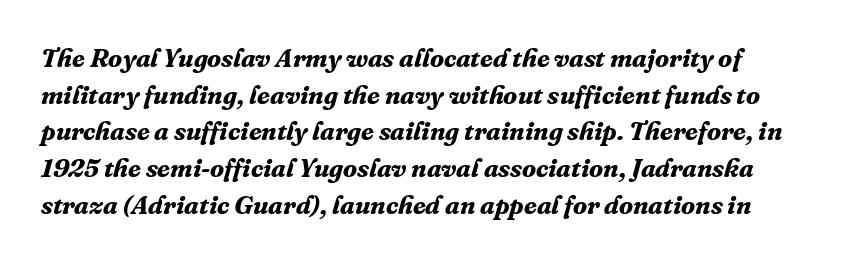
Q: Is the text bold? A: Yes.
Q: Is the text italic (slanted)? A: Yes, it leans right by about 16 degrees.
Q: Is the text underlined? A: No.
Q: How is the paragraph aligned? A: Left-aligned.
Q: Is the spacing between letters normal or unusually wide? A: Normal.
Q: Is the spacing between lines tight, normal or loose? A: Normal.
